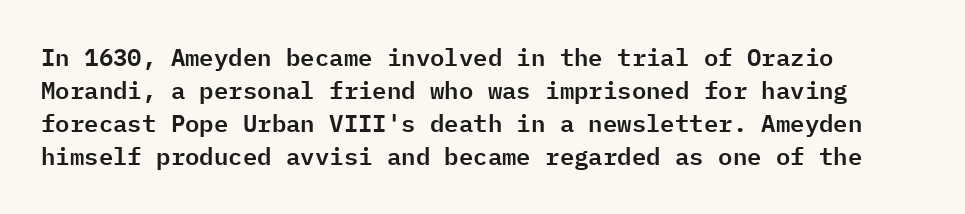
The image shows 24 px text type, upright; set left-aligned, normal line spacing (1.38x), normal letter spacing, not underlined.
